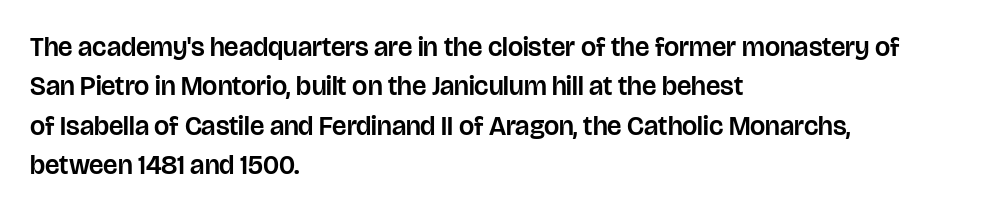
Q: Is the text italic (slanted)? A: No, it is upright.
Q: Is the text underlined? A: No.
Q: How is the paragraph aligned? A: Left-aligned.
Q: Is the spacing between letters normal or unusually wide? A: Normal.
Q: Is the spacing between lines tight, normal or loose? A: Normal.
